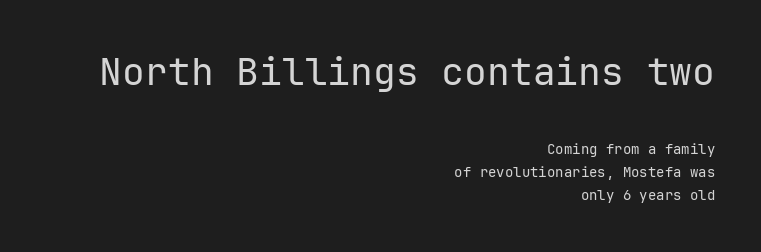
{"serif": "no", "italic": "no", "bold": "no", "weight": "regular", "width": "normal", "stroke_contrast": "low", "x_height": "medium", "underline": "no", "align": "right", "line_spacing": "normal", "line_spacing_ratio": 1.65, "letter_spacing": "normal", "letter_spacing_em": 0.0, "larger_block": "first", "size_ratio": 2.71, "glyph_px": 38}
